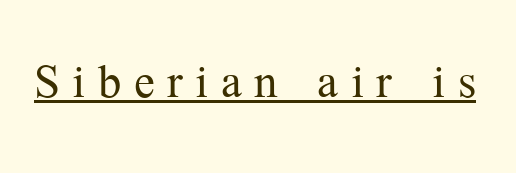
The image shows 62 px light serif type, upright; set unusually wide letter spacing (+0.2 em), underlined; medium stroke contrast and a medium x-height.
